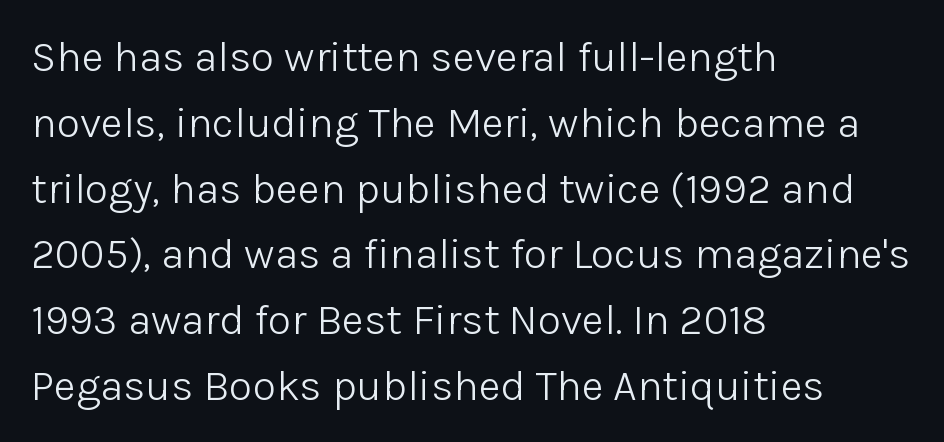
Is this a fixed-width face? No — the glyphs have proportional, varying widths. The leading is moderate, giving the passage an even texture. In terms of posture, this sample is upright. The specimen omits any rule beneath the text block's lines. A light-to-regular cut is what we see here.
